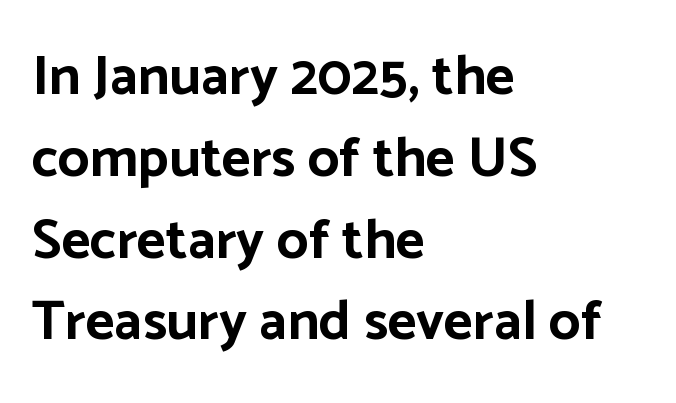
Q: Is the text bold? A: Yes.
Q: Is the text italic (slanted)? A: No, it is upright.
Q: Is the typeface a serif or a sans-serif typeface? A: Sans-serif.
Q: Is the text underlined? A: No.
Q: How is the paragraph aligned? A: Left-aligned.
Q: Is the spacing between letters normal or unusually wide? A: Normal.
Q: Is the spacing between lines tight, normal or loose? A: Normal.
Q: Width (condensed, normal, or wide)? A: Normal.
Q: Stroke contrast? A: Low.
Q: x-height? A: Medium.
Q: Monospaced? A: No.
